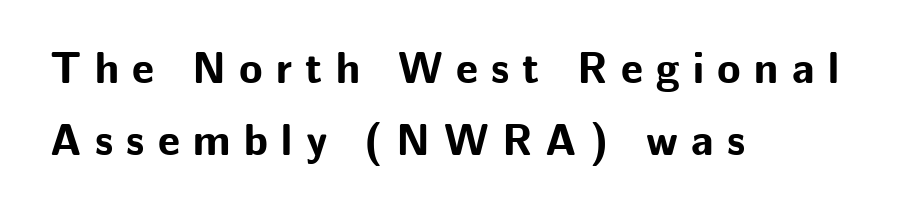
{"serif": "no", "italic": "no", "bold": "yes", "weight": "bold", "width": "normal", "stroke_contrast": "low", "x_height": "medium", "monospaced": "no", "underline": "no", "align": "left", "line_spacing": "normal", "line_spacing_ratio": 1.68, "letter_spacing": "wide", "letter_spacing_em": 0.31, "glyph_px": 43}
